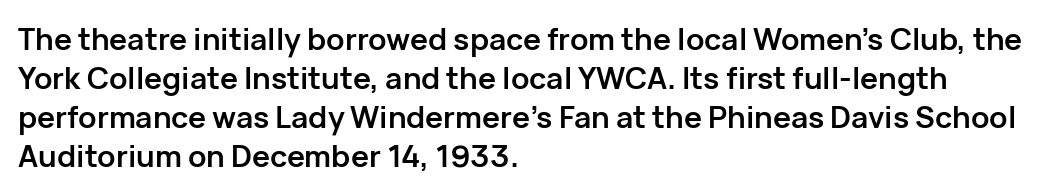
The image shows 30 px semibold sans-serif type, upright; set left-aligned, normal line spacing (1.3x), normal letter spacing, not underlined; low stroke contrast and a medium x-height.
